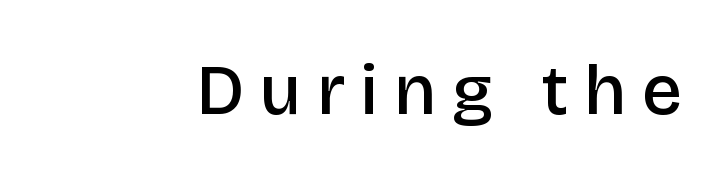
Q: Is the text bold? A: Semi-bold.
Q: Is the text italic (slanted)? A: No, it is upright.
Q: Is the typeface a serif or a sans-serif typeface? A: Sans-serif.
Q: Is the text underlined? A: No.
Q: Is the spacing between letters normal or unusually wide? A: Unusually wide.
Q: Width (condensed, normal, or wide)? A: Normal.
Q: Stroke contrast? A: Low.
Q: x-height? A: Large.
Q: Monospaced? A: No.
